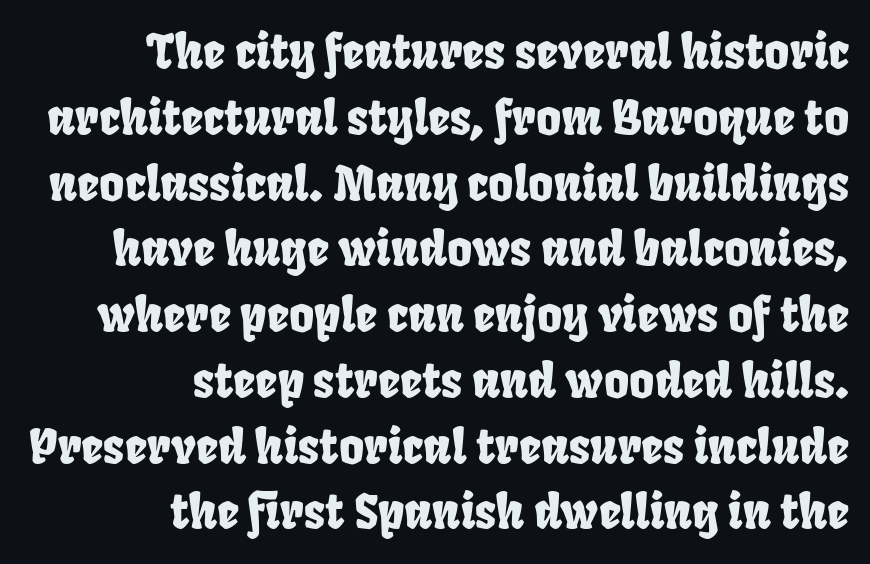
Q: Is the typeface a serif or a sans-serif typeface? A: Sans-serif.
Q: Is the text underlined? A: No.
Q: How is the paragraph aligned? A: Right-aligned.
Q: Is the spacing between letters normal or unusually wide? A: Normal.
Q: Is the spacing between lines tight, normal or loose? A: Normal.
Q: Width (condensed, normal, or wide)? A: Condensed.
Q: Stroke contrast? A: Low.
Q: x-height? A: Large.
Q: Monospaced? A: No.
